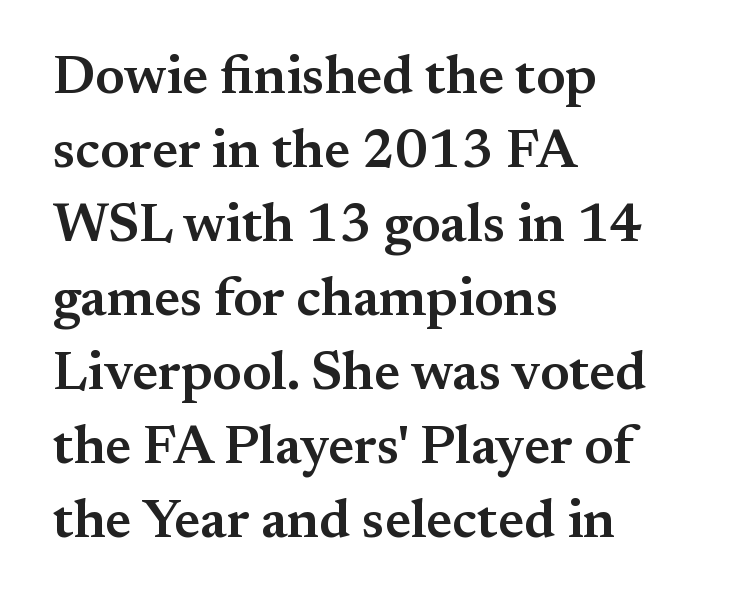
{"serif": "yes", "italic": "no", "bold": "semi", "weight": "semibold", "width": "normal", "stroke_contrast": "medium", "x_height": "small", "monospaced": "no", "underline": "no", "align": "left", "line_spacing": "normal", "line_spacing_ratio": 1.37, "letter_spacing": "normal", "letter_spacing_em": 0.0, "glyph_px": 54}
